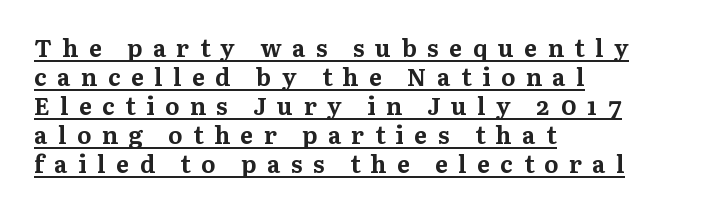
Q: Is the text bold? A: Yes.
Q: Is the text italic (slanted)? A: No, it is upright.
Q: Is the text underlined? A: Yes.
Q: How is the paragraph aligned? A: Left-aligned.
Q: Is the spacing between letters normal or unusually wide? A: Unusually wide.
